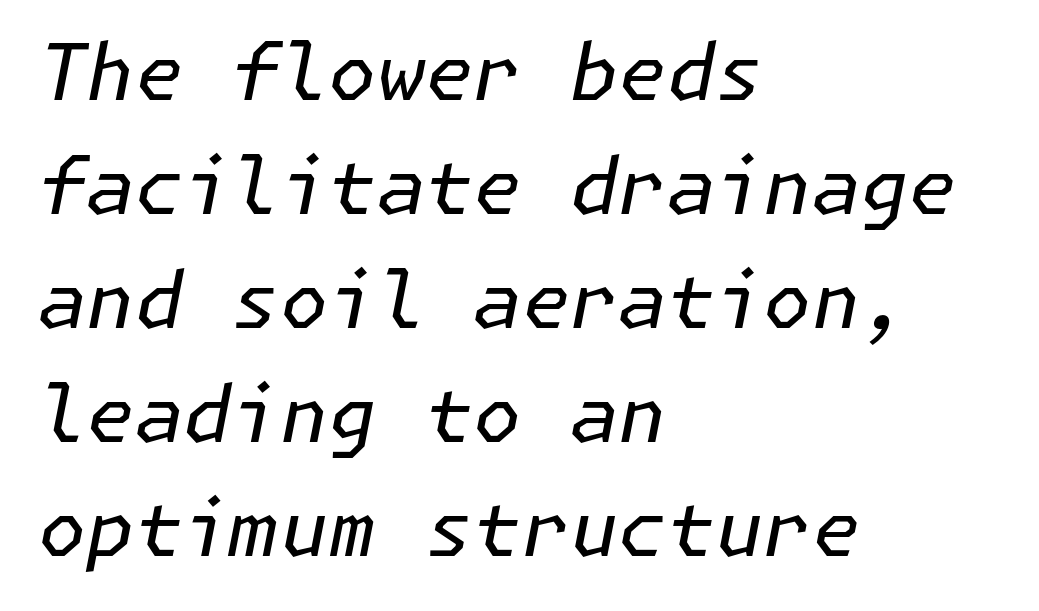
The image shows 78 px regular-weight type, italic (leaning right); set left-aligned, normal line spacing (1.46x), normal letter spacing, not underlined; low stroke contrast and a medium x-height.
